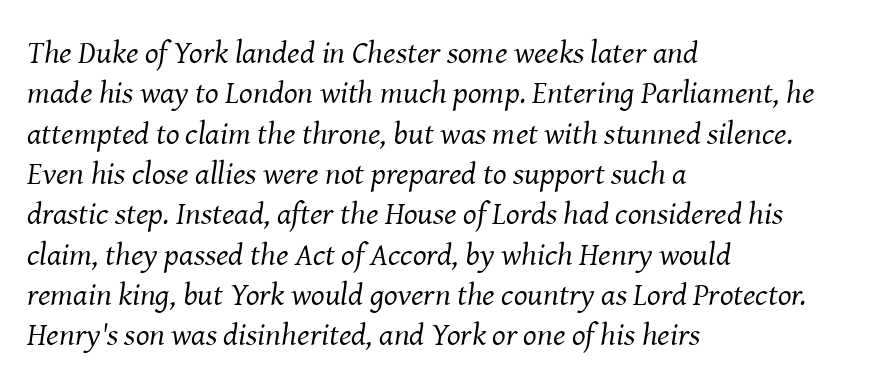
The image shows 32 px regular-weight serif type, italic (leaning right); set left-aligned, normal line spacing (1.26x), normal letter spacing, not underlined; medium stroke contrast and a medium x-height.
